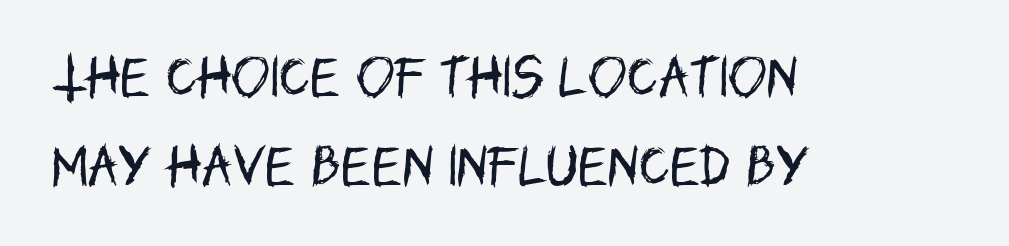
Q: Is the text bold? A: No.
Q: Is the text italic (slanted)? A: No, it is upright.
Q: Is the typeface a serif or a sans-serif typeface? A: Sans-serif.
Q: Is the text underlined? A: No.
Q: How is the paragraph aligned? A: Left-aligned.
Q: Is the spacing between letters normal or unusually wide? A: Normal.
Q: Is the spacing between lines tight, normal or loose? A: Loose.
Q: Width (condensed, normal, or wide)? A: Condensed.
Q: Stroke contrast? A: Low.
Q: x-height? A: Large.
Q: Monospaced? A: No.
